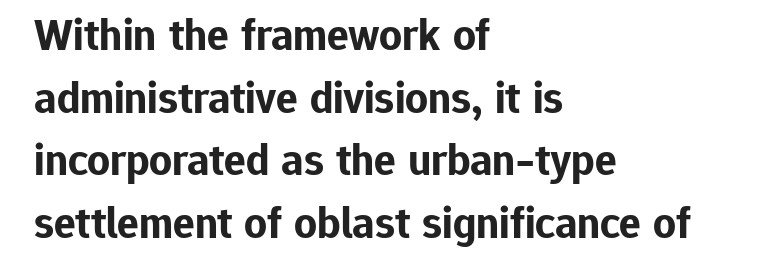
{"serif": "no", "italic": "no", "bold": "yes", "weight": "bold", "width": "normal", "stroke_contrast": "low", "x_height": "medium", "monospaced": "no", "underline": "no", "align": "left", "line_spacing": "normal", "line_spacing_ratio": 1.39, "letter_spacing": "normal", "letter_spacing_em": 0.0, "glyph_px": 45}
